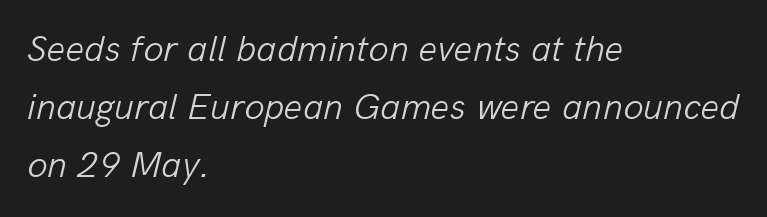
Q: Is the text bold? A: No.
Q: Is the text italic (slanted)? A: Yes, it leans right by about 13 degrees.
Q: Is the text underlined? A: No.
Q: How is the paragraph aligned? A: Left-aligned.
Q: Is the spacing between letters normal or unusually wide? A: Normal.
Q: Is the spacing between lines tight, normal or loose? A: Normal.
Q: Width (condensed, normal, or wide)? A: Normal.
Q: Stroke contrast? A: Low.
Q: x-height? A: Medium.
Q: Monospaced? A: No.
